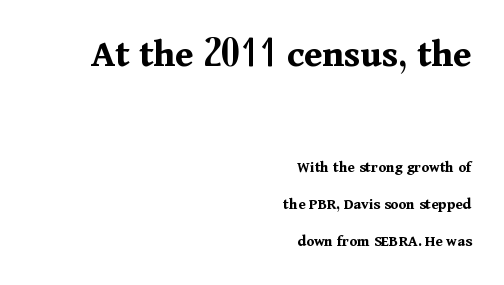
The image shows 40 px bold serif type, upright; set right-aligned, loose line spacing (2.32x), normal letter spacing, not underlined; the first (top) block is 2.5x larger; medium stroke contrast and a medium x-height.
